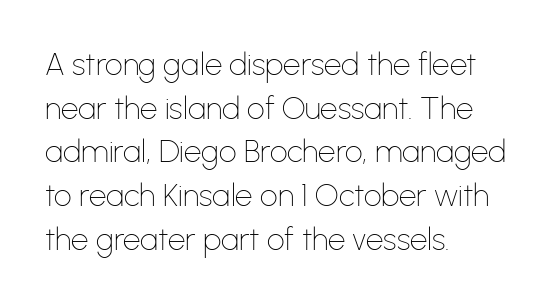
Weight: in the light-to-regular range. Do the letters lean? They stand straight. The face used here is a sans, in the tradition of grotesques and geometrics. Spacing between characters is what you'd get straight out of the box. This sample is left-justified, so line endings fall wherever the words run out.
